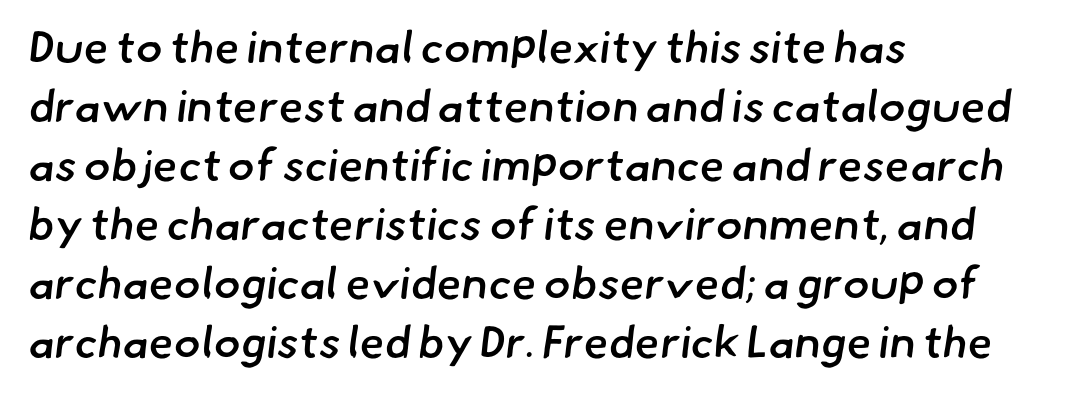
{"serif": "no", "bold": "semi", "weight": "semibold", "width": "normal", "stroke_contrast": "low", "x_height": "small", "monospaced": "no", "underline": "no", "align": "left", "line_spacing": "normal", "line_spacing_ratio": 1.31, "letter_spacing": "normal", "letter_spacing_em": 0.0, "glyph_px": 45}
